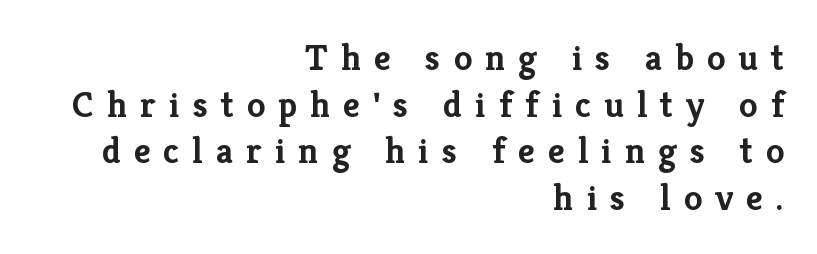
The setting favours the right margin, as signatures and pull-quotes sometimes do. Regular leading. Look at the tracking — it's clearly loosened, letters drifting apart. The font family rendered here belongs to the serif group. These words are printed bold, with thick strokes throughout. A typesetter would call this proportional, since set widths differ per character.
